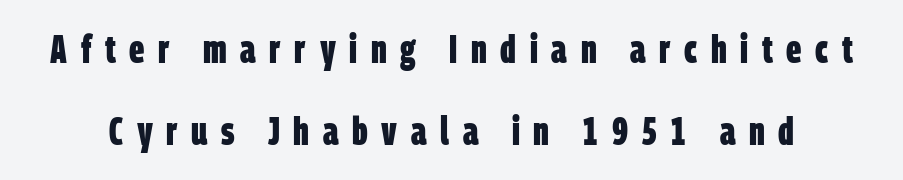
The passage shown has open, widely tracked lettering throughout. The font family rendered here belongs to the sans-serif group. Weight: bold. This sample has the flowing, uneven cadence of proportional lettering. One glance says open: line gaps are wider than usual. Each row of text sits above clean, open space.
